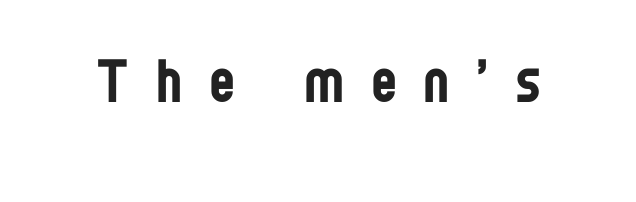
Inter-character spacing is expanded well beyond the font's built-in metrics. The specimen reads as upright at a glance. I'd call this a sans setting — the letters go barefoot. Stems and bowls with no extra thickness — not bold. Check the space under the baseline: it is left empty.
